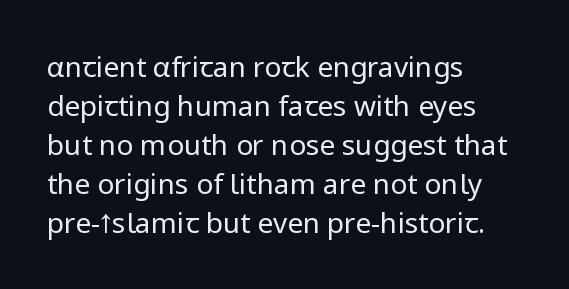
{"serif": "no", "italic": "no", "bold": "no", "weight": "regular", "width": "normal", "stroke_contrast": "low", "x_height": "medium", "monospaced": "no", "underline": "no", "align": "left", "line_spacing": "normal", "line_spacing_ratio": 1.39, "letter_spacing": "normal", "letter_spacing_em": 0.0, "glyph_px": 28}
